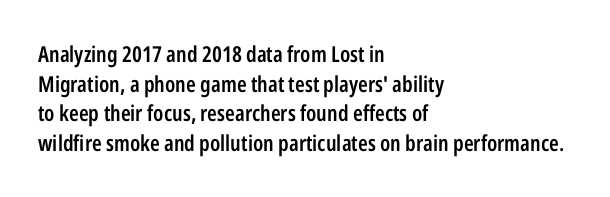
The image shows 22 px text type, upright; set left-aligned, normal line spacing (1.35x), normal letter spacing, not underlined.
